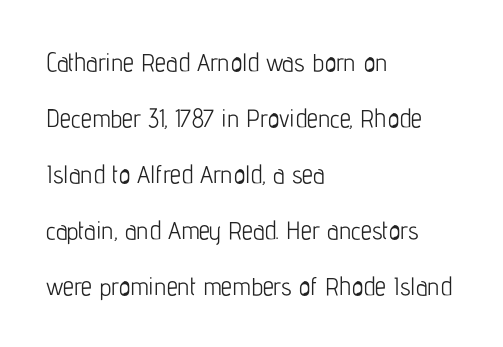
The image shows 25 px text type, upright; set left-aligned, loose line spacing (2.24x), normal letter spacing, not underlined.
